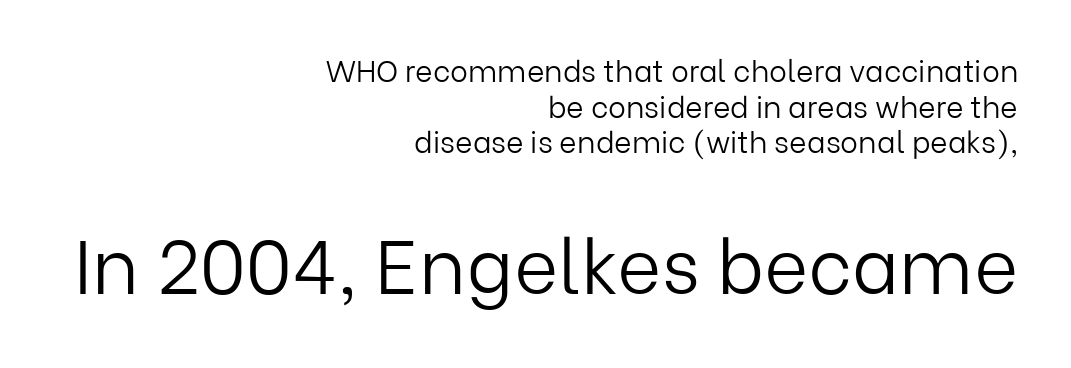
{"serif": "no", "italic": "no", "bold": "no", "weight": "light", "width": "normal", "stroke_contrast": "low", "x_height": "medium", "monospaced": "no", "underline": "no", "align": "right", "line_spacing_ratio": 1.19, "letter_spacing": "normal", "letter_spacing_em": 0.0, "larger_block": "second", "size_ratio": 2.53, "glyph_px": 76}
